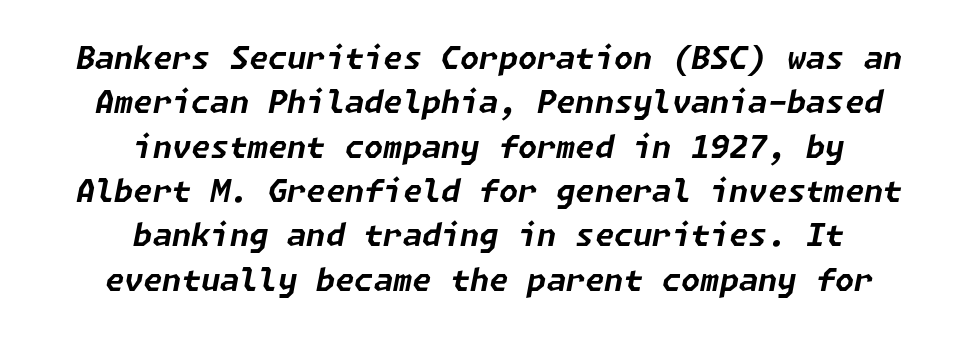
Q: Is the text bold? A: Yes.
Q: Is the text italic (slanted)? A: Yes, it leans right by about 11 degrees.
Q: Is the text underlined? A: No.
Q: How is the paragraph aligned? A: Centered.
Q: Is the spacing between letters normal or unusually wide? A: Normal.
Q: Is the spacing between lines tight, normal or loose? A: Normal.
Q: Width (condensed, normal, or wide)? A: Normal.
Q: Stroke contrast? A: Low.
Q: x-height? A: Medium.
